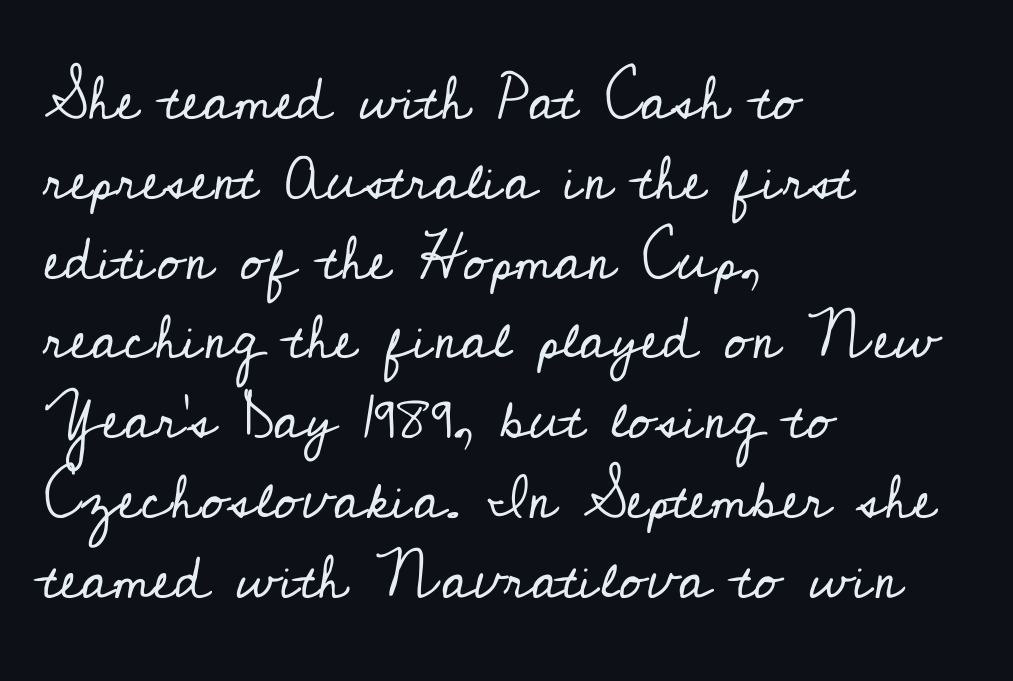
Q: Is the text bold? A: No.
Q: Is the text italic (slanted)? A: Yes.
Q: Is the typeface a serif or a sans-serif typeface? A: Serif.
Q: Is the text underlined? A: No.
Q: How is the paragraph aligned? A: Left-aligned.
Q: Is the spacing between letters normal or unusually wide? A: Normal.
Q: Is the spacing between lines tight, normal or loose? A: Normal.
Q: Width (condensed, normal, or wide)? A: Normal.
Q: Stroke contrast? A: Low.
Q: x-height? A: Small.
Q: Monospaced? A: No.
